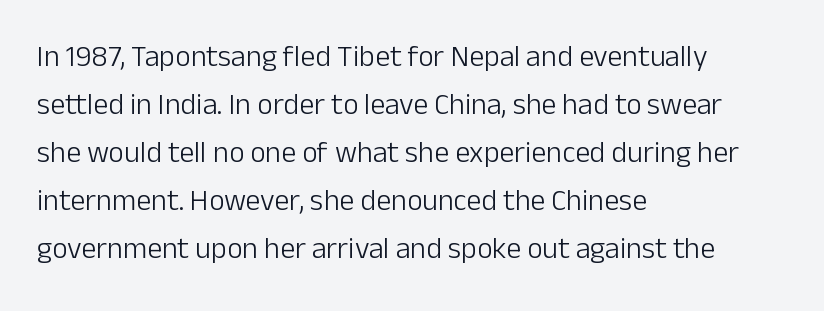
{"serif": "no", "italic": "no", "bold": "no", "weight": "light", "width": "normal", "stroke_contrast": "low", "x_height": "medium", "monospaced": "no", "underline": "no", "align": "left", "line_spacing": "normal", "line_spacing_ratio": 1.6, "letter_spacing": "normal", "letter_spacing_em": 0.0, "glyph_px": 30}
